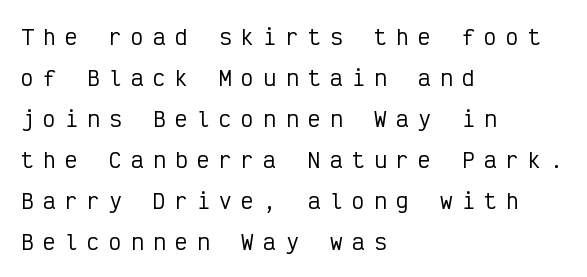
{"italic": "no", "underline": "no", "align": "left", "line_spacing": "loose", "line_spacing_ratio": 1.95, "letter_spacing": "wide", "letter_spacing_em": 0.45, "glyph_px": 21}
